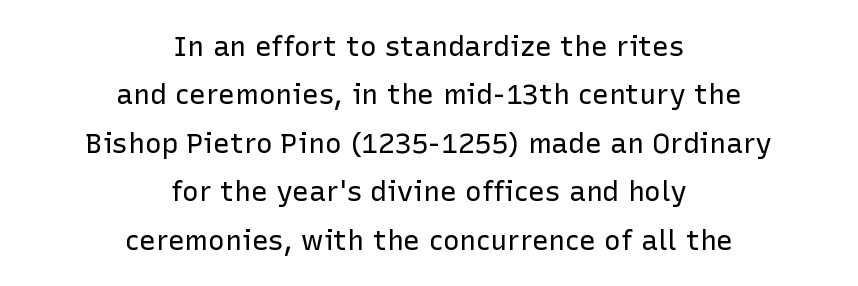
The image shows 28 px regular-weight sans-serif type, upright; set centered, line spacing 1.73x, normal letter spacing, not underlined; low stroke contrast and a medium x-height.
